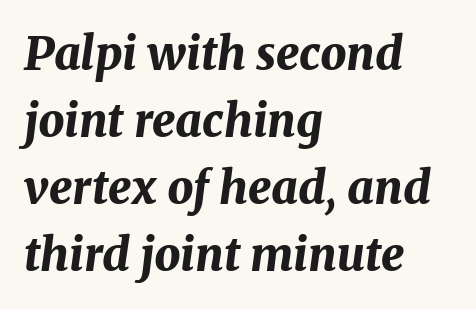
Q: Is the text bold? A: Yes.
Q: Is the text italic (slanted)? A: Yes, it leans right by about 8 degrees.
Q: Is the text underlined? A: No.
Q: How is the paragraph aligned? A: Left-aligned.
Q: Is the spacing between letters normal or unusually wide? A: Normal.
Q: Is the spacing between lines tight, normal or loose? A: Normal.
Q: Width (condensed, normal, or wide)? A: Normal.
Q: Stroke contrast? A: Medium.
Q: x-height? A: Medium.
Q: Monospaced? A: No.
